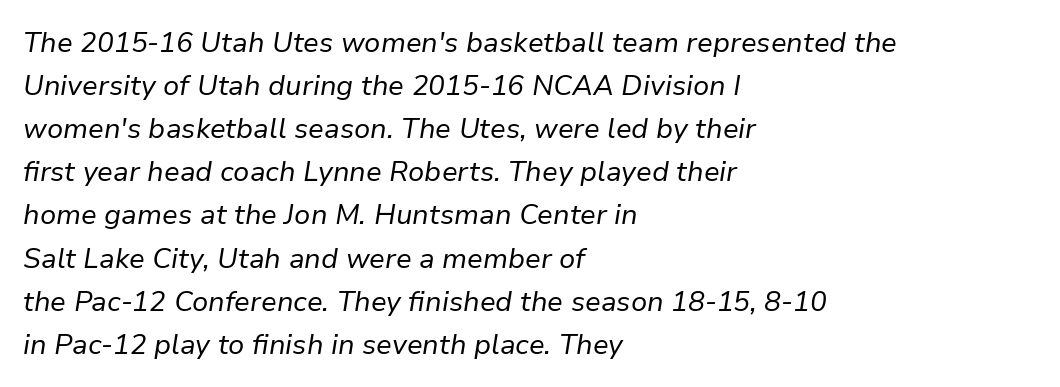
A typesetter would call this leading conventional body-copy spacing. Look at the tracking — it's just the regular setting, nothing added. The passage shown is typed in a proportional face where columns would drift. Weight: not bold — regular or lighter.
